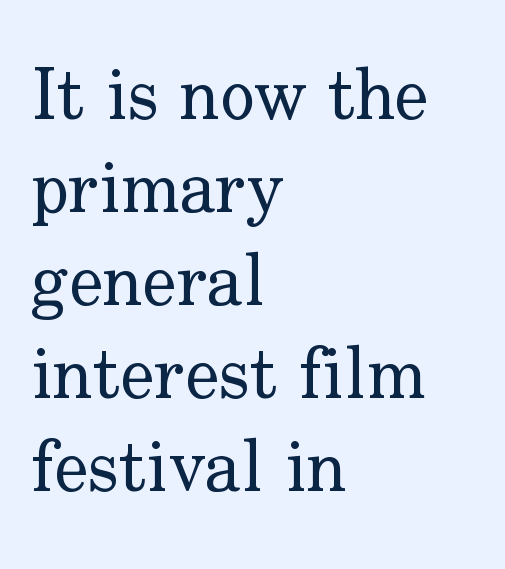
The typesetting does not lean heavy: it is not bold. The designer left line spacing at the default. Every row of glyphs begins at an identical x-position on the left. Serif or sans? Serif — the stroke terminals have little feet.
